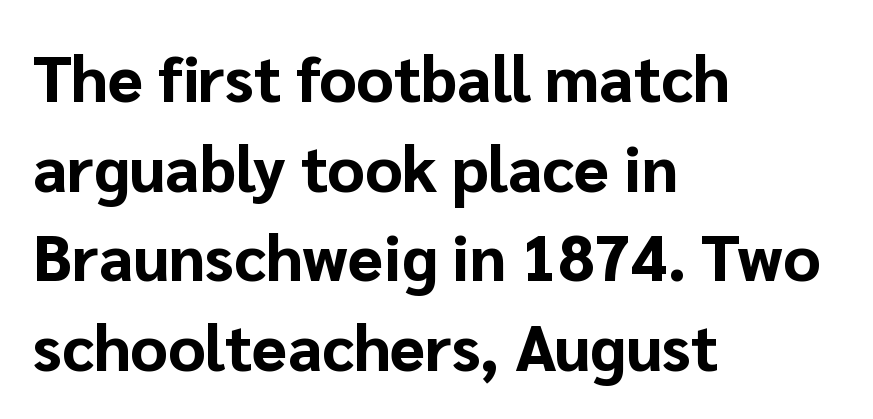
Q: Is the text bold? A: Yes.
Q: Is the text italic (slanted)? A: No, it is upright.
Q: Is the typeface a serif or a sans-serif typeface? A: Sans-serif.
Q: Is the text underlined? A: No.
Q: How is the paragraph aligned? A: Left-aligned.
Q: Is the spacing between letters normal or unusually wide? A: Normal.
Q: Is the spacing between lines tight, normal or loose? A: Normal.
Q: Width (condensed, normal, or wide)? A: Normal.
Q: Stroke contrast? A: Low.
Q: x-height? A: Medium.
Q: Monospaced? A: No.
